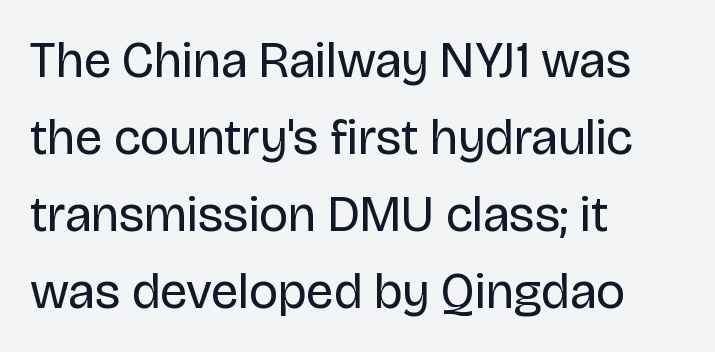
Q: Is the text bold? A: No.
Q: Is the text italic (slanted)? A: No, it is upright.
Q: Is the typeface a serif or a sans-serif typeface? A: Sans-serif.
Q: Is the text underlined? A: No.
Q: How is the paragraph aligned? A: Left-aligned.
Q: Is the spacing between letters normal or unusually wide? A: Normal.
Q: Is the spacing between lines tight, normal or loose? A: Normal.
Q: Width (condensed, normal, or wide)? A: Normal.
Q: Stroke contrast? A: Low.
Q: x-height? A: Large.
Q: Monospaced? A: No.
